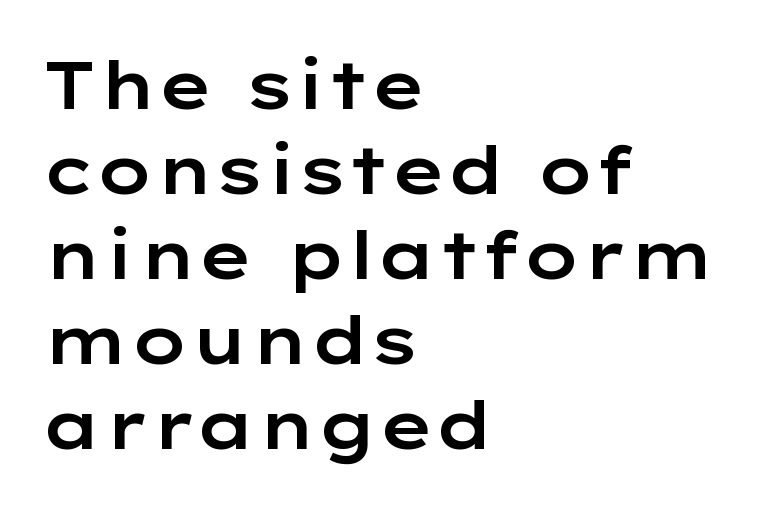
Nothing sits at the stroke ends, so this counts as sans-serif. Short and long lines alike share a common starting point at left. Each letter keeps its own natural width here, so spacing adapts to shape. This rendering features lettering with no underline. Regarding leading, the lines here are spaced in the standard way. The letters stand upright; this is a roman face.
